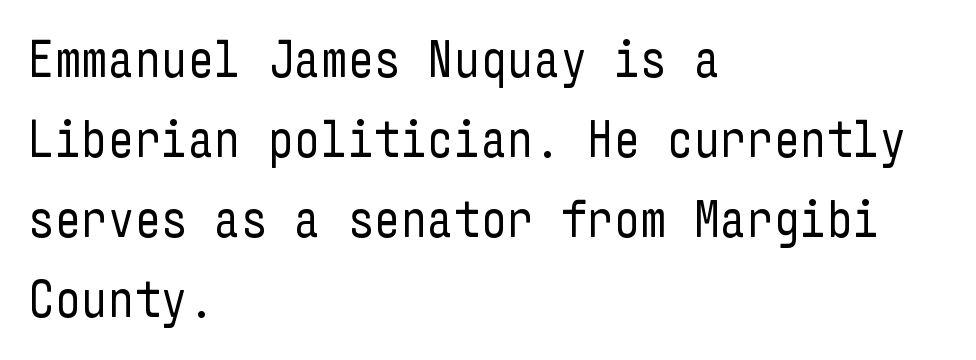
Leading: standard. This sample uses plain, unmodified letter spacing. Teacher's note: observe the even left margin — that is flush-left alignment. The area under the type is left untouched.
